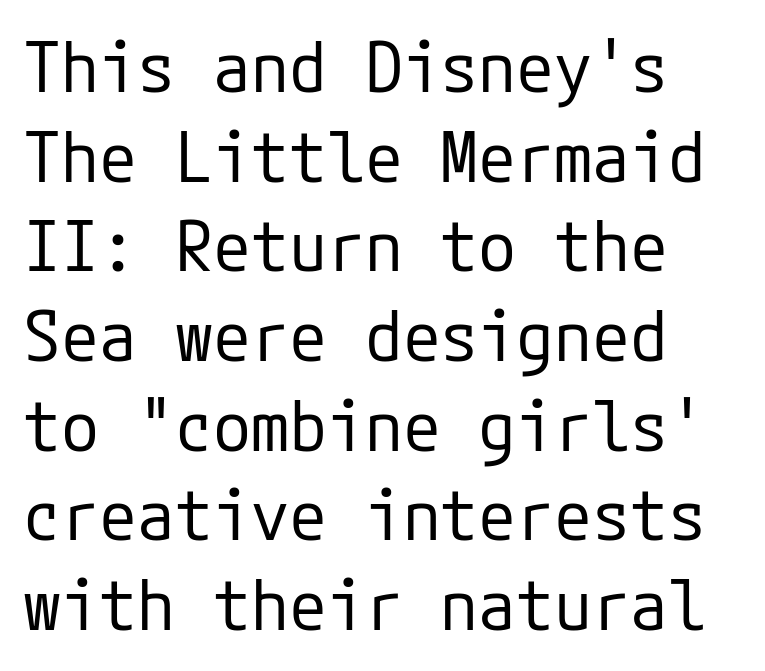
{"serif": "no", "italic": "no", "bold": "no", "weight": "regular", "width": "normal", "stroke_contrast": "low", "x_height": "medium", "underline": "no", "align": "left", "line_spacing": "normal", "line_spacing_ratio": 1.3, "letter_spacing": "normal", "letter_spacing_em": 0.0, "glyph_px": 69}
